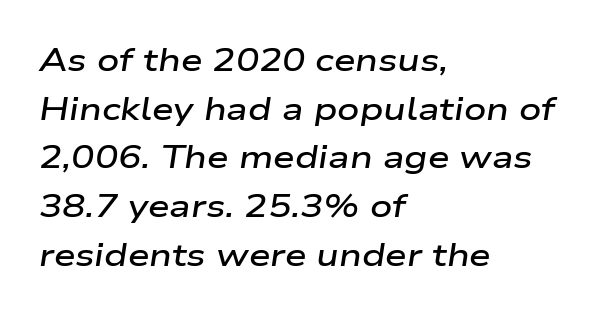
Q: Is the text bold? A: Semi-bold.
Q: Is the text italic (slanted)? A: Yes, it leans right by about 9 degrees.
Q: Is the text underlined? A: No.
Q: How is the paragraph aligned? A: Left-aligned.
Q: Is the spacing between letters normal or unusually wide? A: Normal.
Q: Is the spacing between lines tight, normal or loose? A: Normal.
Q: Width (condensed, normal, or wide)? A: Wide.
Q: Stroke contrast? A: Low.
Q: x-height? A: Medium.
Q: Monospaced? A: No.
